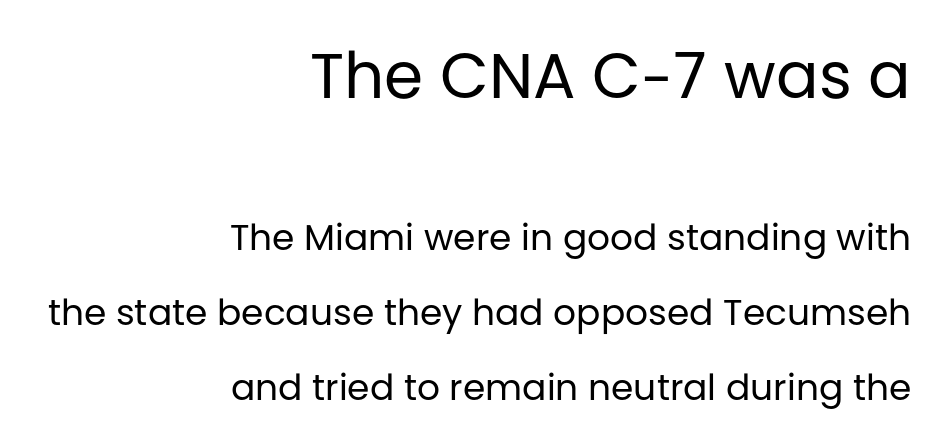
The image shows 63 px regular-weight sans-serif type, upright; set right-aligned, loose line spacing (2.08x), normal letter spacing, not underlined; the first (top) block is 1.75x larger; low stroke contrast and a large x-height.
